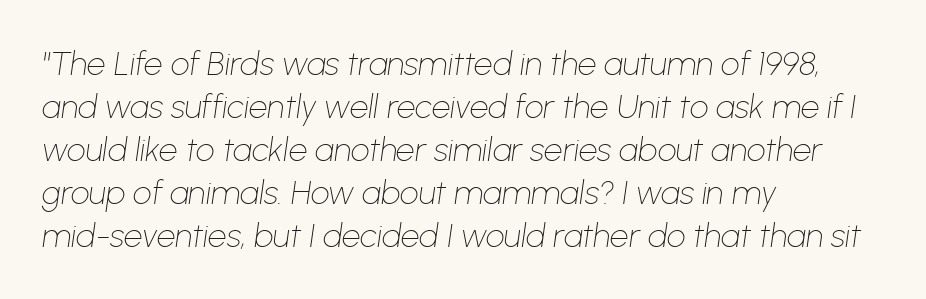
{"italic": "yes", "lean": "right", "slant_degrees": 8, "bold": "no", "weight": "thin", "width": "normal", "stroke_contrast": "low", "x_height": "medium", "monospaced": "no", "underline": "no", "align": "left", "line_spacing": "normal", "line_spacing_ratio": 1.3, "letter_spacing": "normal", "letter_spacing_em": 0.0, "glyph_px": 33}
